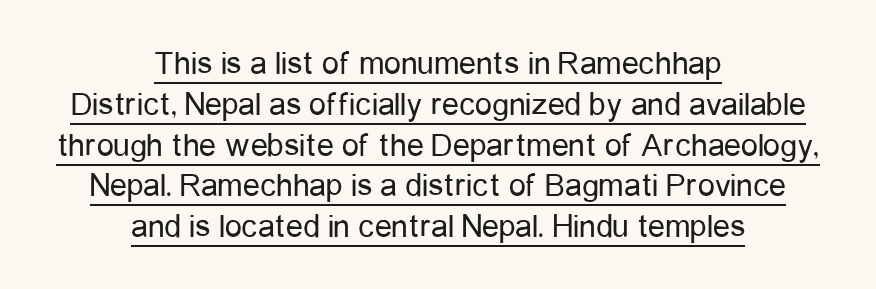
{"serif": "no", "italic": "no", "bold": "no", "weight": "regular", "width": "condensed", "stroke_contrast": "low", "x_height": "medium", "monospaced": "no", "underline": "yes", "align": "center", "line_spacing_ratio": 1.2, "letter_spacing": "normal", "letter_spacing_em": 0.0, "glyph_px": 34}
